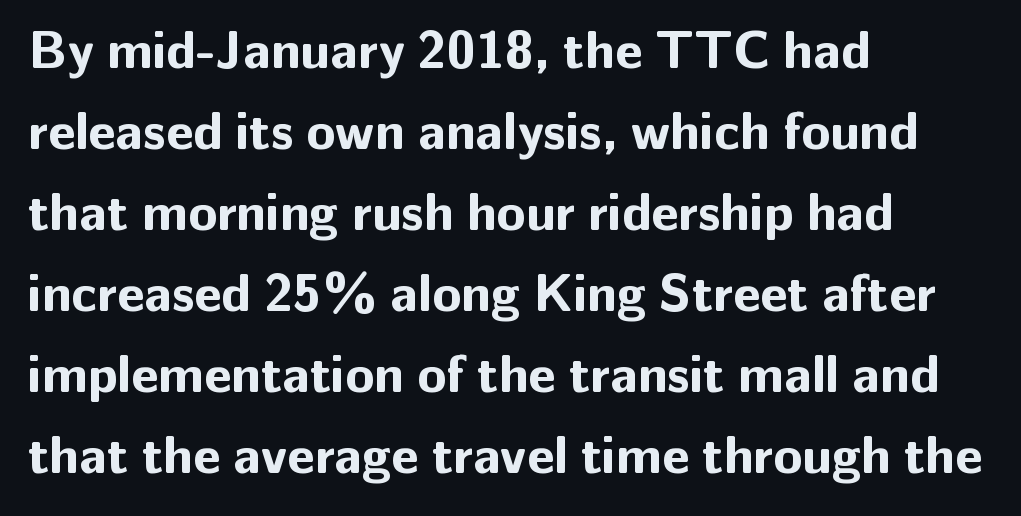
The image shows 53 px bold sans-serif type, upright; set left-aligned, normal line spacing (1.53x), normal letter spacing, not underlined; low stroke contrast and a medium x-height.
